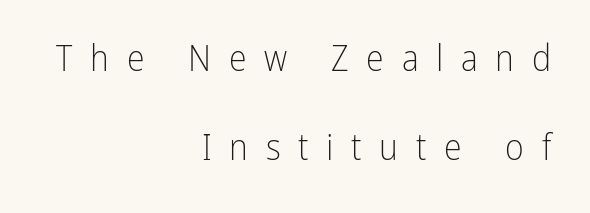
{"serif": "no", "italic": "no", "bold": "no", "weight": "light", "width": "condensed", "stroke_contrast": "low", "x_height": "medium", "monospaced": "no", "underline": "no", "align": "right", "line_spacing": "loose", "line_spacing_ratio": 2.46, "letter_spacing": "wide", "letter_spacing_em": 0.49, "glyph_px": 36}
